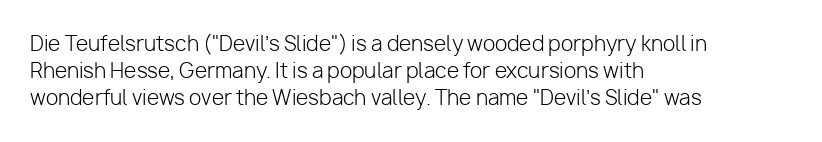
The text block is weighted toward the left margin, trailing off unevenly rightward. Summary of vertical rhythm: regular, with standard interline spacing. Spacing between characters is what you'd get straight out of the box. The letterforms sit at book weight or below.
